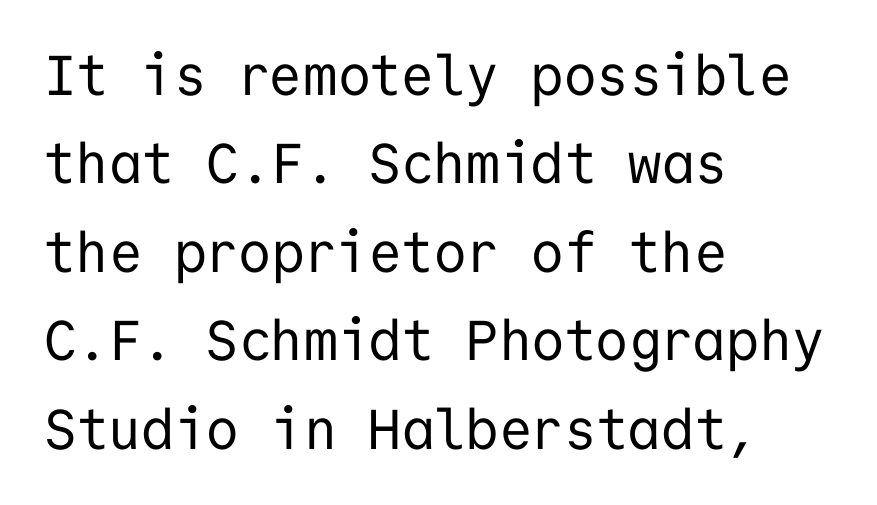
Q: Is the text bold? A: No.
Q: Is the text italic (slanted)? A: No, it is upright.
Q: Is the typeface a serif or a sans-serif typeface? A: Sans-serif.
Q: Is the text underlined? A: No.
Q: How is the paragraph aligned? A: Left-aligned.
Q: Is the spacing between letters normal or unusually wide? A: Normal.
Q: Is the spacing between lines tight, normal or loose? A: Normal.
Q: Width (condensed, normal, or wide)? A: Normal.
Q: Stroke contrast? A: Low.
Q: x-height? A: Medium.
Q: Monospaced? A: Yes.
